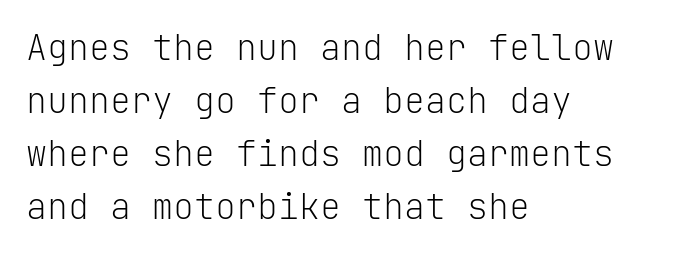
{"serif": "no", "italic": "no", "bold": "no", "weight": "light", "width": "normal", "stroke_contrast": "low", "x_height": "medium", "monospaced": "yes", "underline": "no", "align": "left", "line_spacing": "normal", "line_spacing_ratio": 1.51, "letter_spacing": "normal", "letter_spacing_em": 0.0, "glyph_px": 35}
